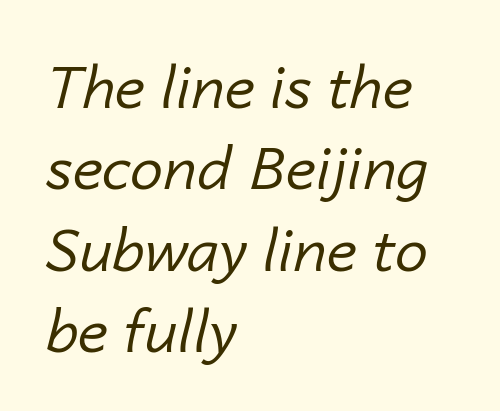
The image shows 59 px regular-weight type, italic (leaning right); set left-aligned, normal line spacing (1.38x), normal letter spacing, not underlined; low stroke contrast and a medium x-height.
